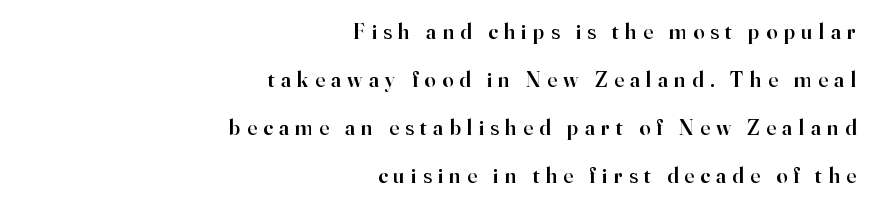
This sample is right-justified, so line beginnings fall wherever the words allow. This sample uses expanded letter spacing, leaving extra air between glyphs. Stems and bowls a touch heavier than normal — semibold. The axis of the letterforms is exactly vertical. Successive baselines arrive slowly, with a big drop between each.
